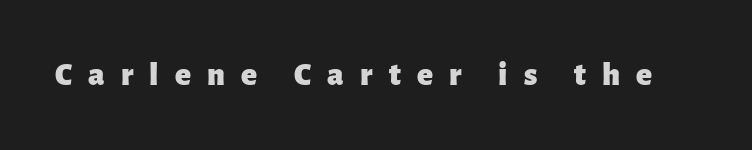
The image shows 33 px heavy sans-serif type, upright; set unusually wide letter spacing (+0.49 em), not underlined; low stroke contrast and a medium x-height.
